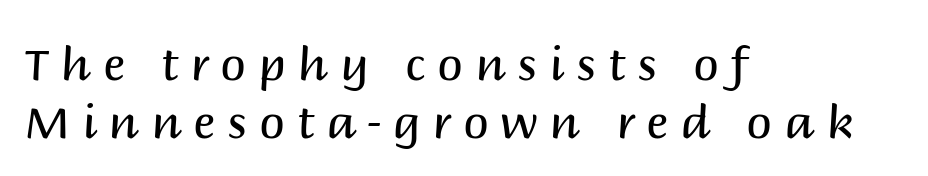
Q: Is the text bold? A: No.
Q: Is the text italic (slanted)? A: Yes.
Q: Is the typeface a serif or a sans-serif typeface? A: Sans-serif.
Q: Is the text underlined? A: No.
Q: How is the paragraph aligned? A: Left-aligned.
Q: Is the spacing between letters normal or unusually wide? A: Unusually wide.
Q: Is the spacing between lines tight, normal or loose? A: Normal.
Q: Width (condensed, normal, or wide)? A: Normal.
Q: Stroke contrast? A: Medium.
Q: x-height? A: Large.
Q: Monospaced? A: No.
